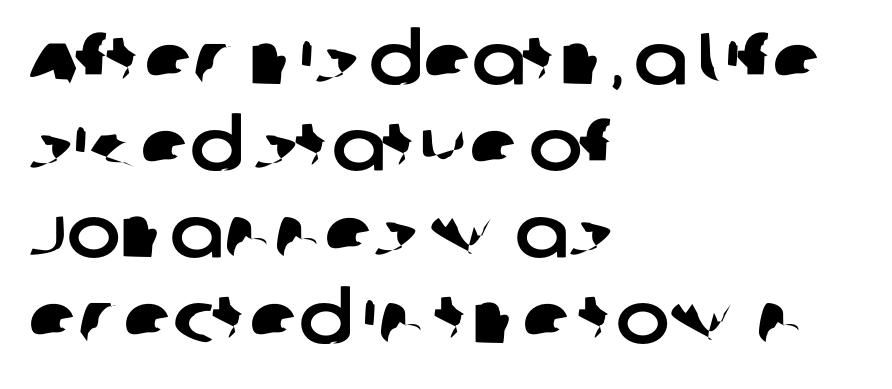
{"serif": "no", "width": "normal", "stroke_contrast": "low", "x_height": "large", "monospaced": "no", "underline": "no", "align": "left", "line_spacing_ratio": 1.2, "letter_spacing": "normal", "letter_spacing_em": 0.0, "glyph_px": 72}
